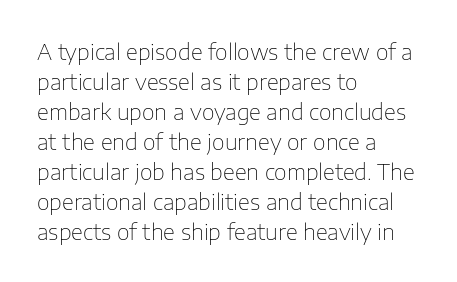
{"italic": "no", "bold": "no", "underline": "no", "align": "left", "line_spacing": "normal", "line_spacing_ratio": 1.36, "letter_spacing": "normal", "letter_spacing_em": 0.0, "glyph_px": 22}
